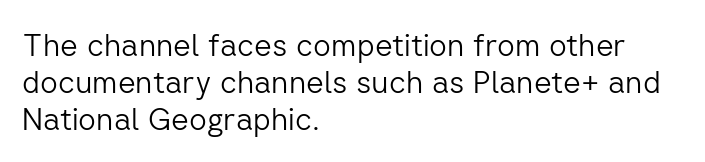
Q: Is the text bold? A: No.
Q: Is the text italic (slanted)? A: No, it is upright.
Q: Is the typeface a serif or a sans-serif typeface? A: Sans-serif.
Q: Is the text underlined? A: No.
Q: How is the paragraph aligned? A: Left-aligned.
Q: Is the spacing between letters normal or unusually wide? A: Normal.
Q: Width (condensed, normal, or wide)? A: Normal.
Q: Stroke contrast? A: Low.
Q: x-height? A: Medium.
Q: Monospaced? A: No.
